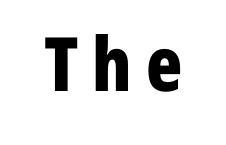
Q: Is the text bold? A: Yes.
Q: Is the text italic (slanted)? A: No, it is upright.
Q: Is the typeface a serif or a sans-serif typeface? A: Sans-serif.
Q: Is the text underlined? A: No.
Q: Width (condensed, normal, or wide)? A: Condensed.
Q: Stroke contrast? A: Low.
Q: x-height? A: Medium.
Q: Monospaced? A: No.
